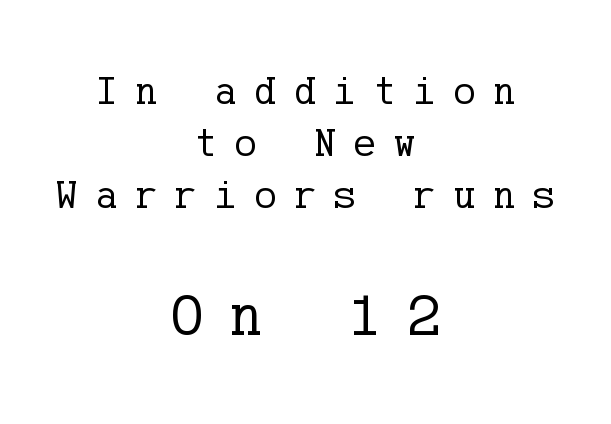
These lines were composed using upright roman letters. The face used here appears at its bigger size in the lower chunk. This rendering employs a face with finishing strokes, i.e., a serif. Summary of weight: not heavy and not bold. This sample uses expanded letter spacing, leaving extra air between glyphs. The leading is moderate, giving the passage an even texture.
